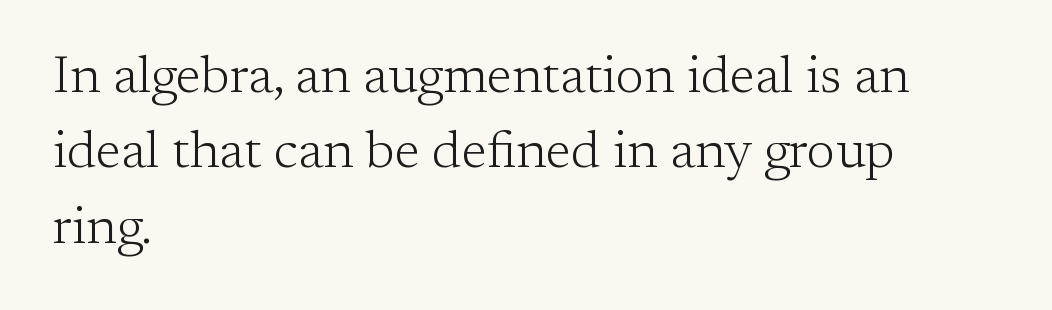
The image shows 52 px light serif type, upright; set left-aligned, normal line spacing (1.45x), normal letter spacing, not underlined; low stroke contrast and a medium x-height.
